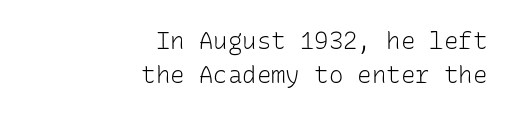
The image shows 24 px text type, upright; set right-aligned, normal line spacing (1.43x), normal letter spacing, not underlined.
